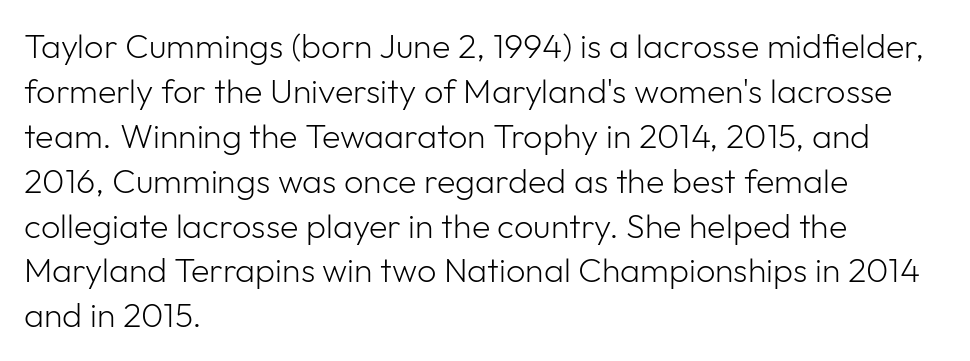
Q: Is the text bold? A: No.
Q: Is the text italic (slanted)? A: No, it is upright.
Q: Is the typeface a serif or a sans-serif typeface? A: Sans-serif.
Q: Is the text underlined? A: No.
Q: How is the paragraph aligned? A: Left-aligned.
Q: Is the spacing between letters normal or unusually wide? A: Normal.
Q: Is the spacing between lines tight, normal or loose? A: Normal.
Q: Width (condensed, normal, or wide)? A: Normal.
Q: Stroke contrast? A: Low.
Q: x-height? A: Medium.
Q: Monospaced? A: No.
